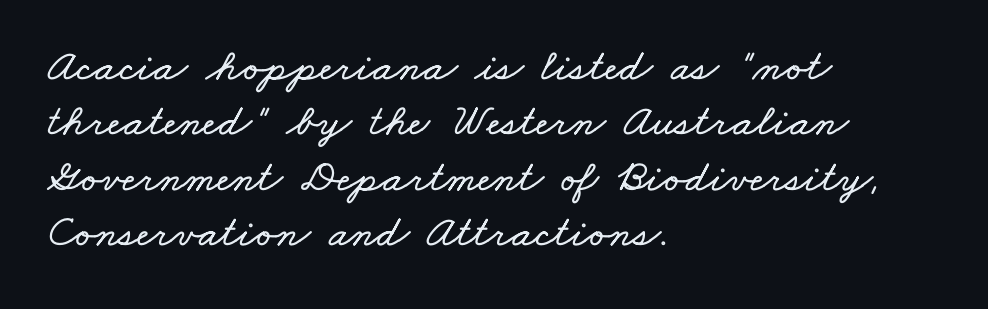
The image shows 45 px wide type; set left-aligned, line spacing 1.23x, normal letter spacing, not underlined; low stroke contrast and a small x-height.
